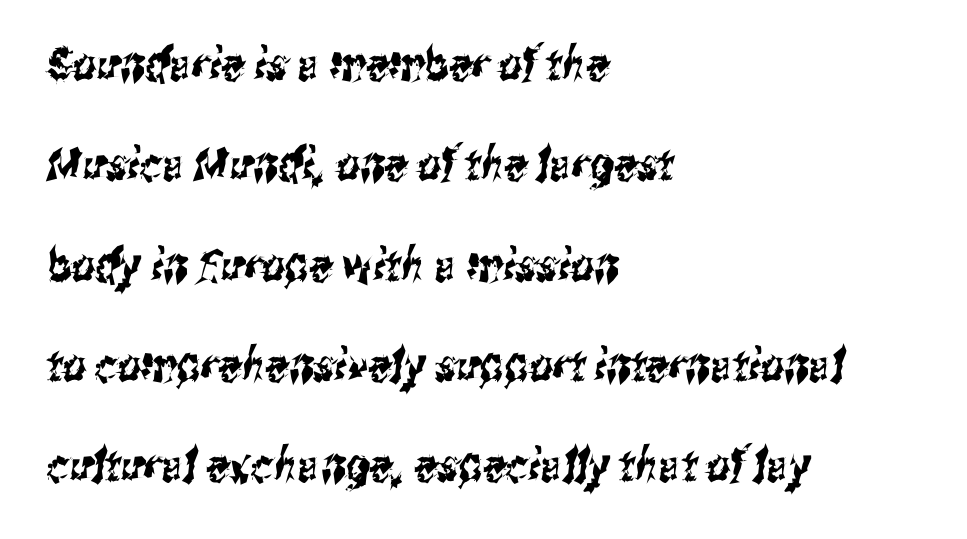
Q: Is the typeface a serif or a sans-serif typeface? A: Sans-serif.
Q: Is the text underlined? A: No.
Q: How is the paragraph aligned? A: Left-aligned.
Q: Is the spacing between letters normal or unusually wide? A: Normal.
Q: Is the spacing between lines tight, normal or loose? A: Loose.
Q: Width (condensed, normal, or wide)? A: Condensed.
Q: Stroke contrast? A: Medium.
Q: x-height? A: Medium.
Q: Monospaced? A: No.
